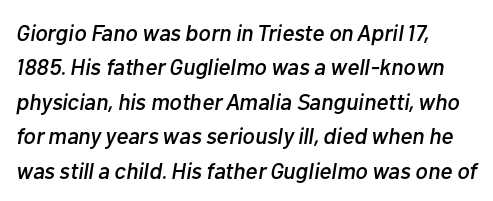
Q: Is the text italic (slanted)? A: Yes, it leans right by about 10 degrees.
Q: Is the text underlined? A: No.
Q: How is the paragraph aligned? A: Left-aligned.
Q: Is the spacing between letters normal or unusually wide? A: Normal.
Q: Is the spacing between lines tight, normal or loose? A: Normal.
